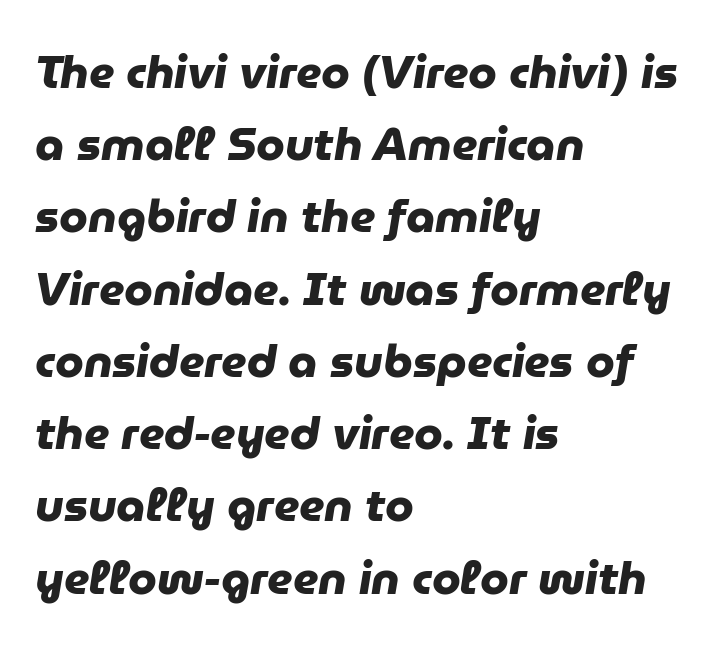
{"serif": "no", "bold": "yes", "weight": "heavy", "width": "normal", "stroke_contrast": "low", "x_height": "medium", "monospaced": "no", "underline": "no", "align": "left", "line_spacing": "normal", "line_spacing_ratio": 1.57, "letter_spacing": "normal", "letter_spacing_em": 0.0, "glyph_px": 46}
